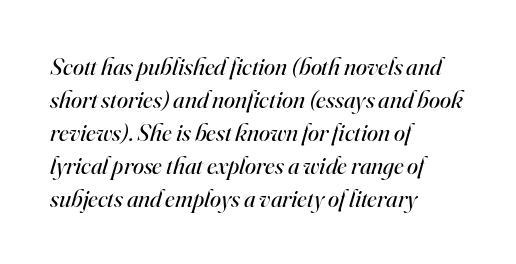
Normally led — the rows are evenly, conventionally spaced. The letters look calm and open, with moderate or lighter stems. The typesetter chose a ragged-right arrangement here. Descender tails drop into unmarked territory.
